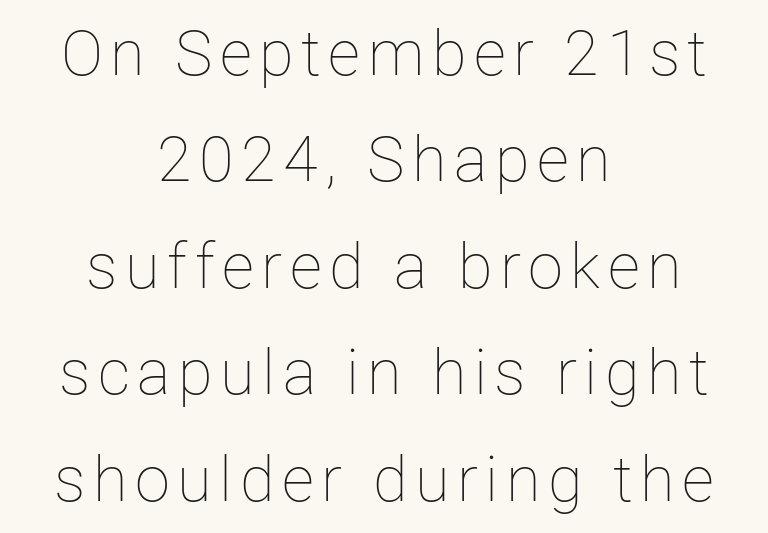
A typesetter would call this leading conventional body-copy spacing. This is roman type, the default non-slanted kind. The face used here is proportionally spaced, like ordinary book or web type. Bare-footed words on every line.
